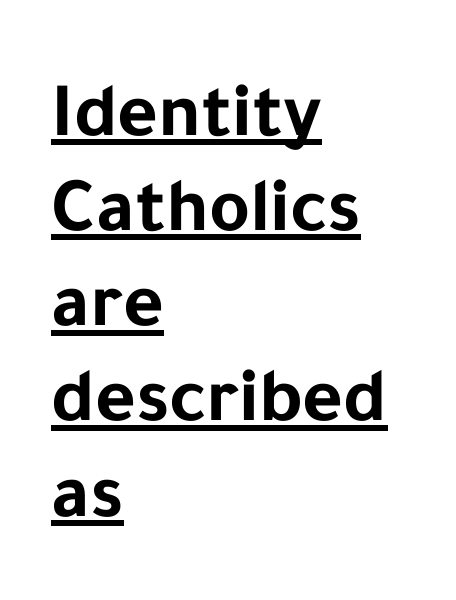
Q: Is the text bold? A: Yes.
Q: Is the text italic (slanted)? A: No, it is upright.
Q: Is the typeface a serif or a sans-serif typeface? A: Sans-serif.
Q: Is the text underlined? A: Yes.
Q: How is the paragraph aligned? A: Left-aligned.
Q: Is the spacing between letters normal or unusually wide? A: Normal.
Q: Width (condensed, normal, or wide)? A: Normal.
Q: Stroke contrast? A: Low.
Q: x-height? A: Medium.
Q: Monospaced? A: No.
